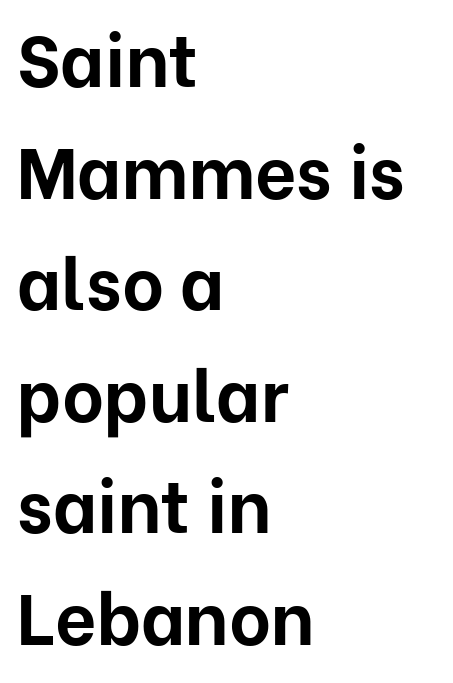
Visually the block forms a straight wall on the left and a jagged coastline on the right. Each row of text sits above clean, open space. Looks like regular typesetting: each glyph gets only the width it needs. The font is running at its bold setting. Short note: letters normally spaced. Is this a sans? Yes — the strokes have no serifs.
